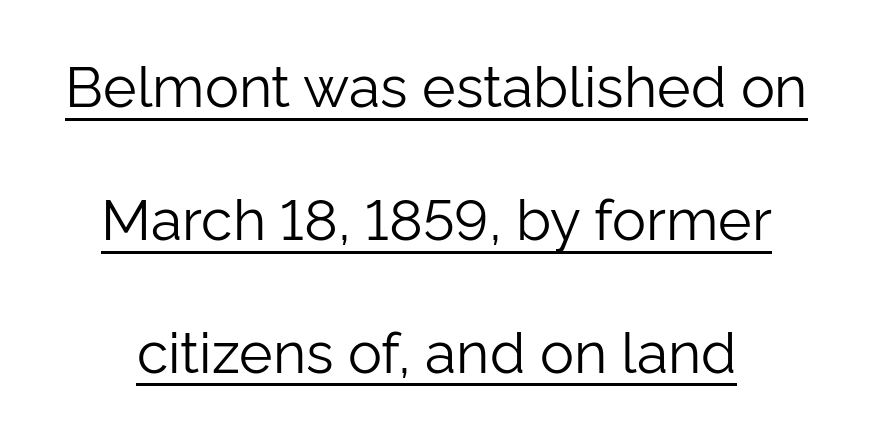
{"serif": "no", "italic": "no", "bold": "no", "weight": "light", "width": "normal", "stroke_contrast": "low", "x_height": "medium", "monospaced": "no", "underline": "yes", "align": "center", "line_spacing": "loose", "line_spacing_ratio": 2.33, "letter_spacing": "normal", "letter_spacing_em": 0.0, "glyph_px": 57}
